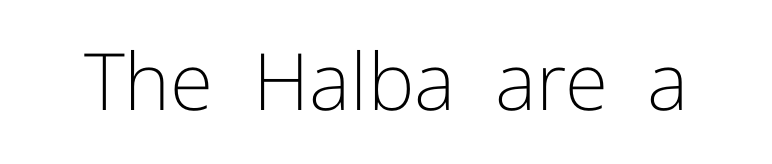
{"serif": "no", "italic": "no", "bold": "no", "weight": "light", "width": "normal", "stroke_contrast": "low", "x_height": "medium", "monospaced": "no", "underline": "no", "letter_spacing": "normal", "letter_spacing_em": 0.0, "glyph_px": 79}
